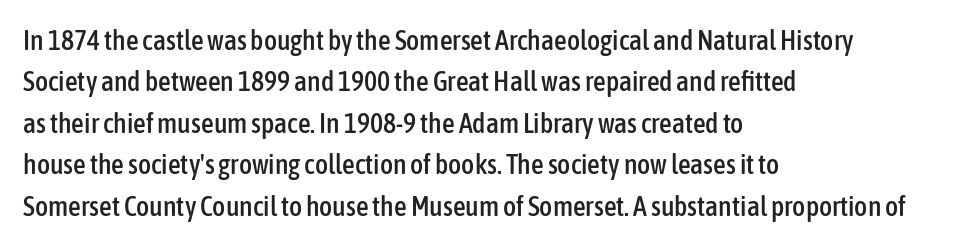
The image shows 28 px condensed sans-serif type, upright; set left-aligned, normal line spacing (1.48x), normal letter spacing, not underlined; low stroke contrast and a medium x-height.
